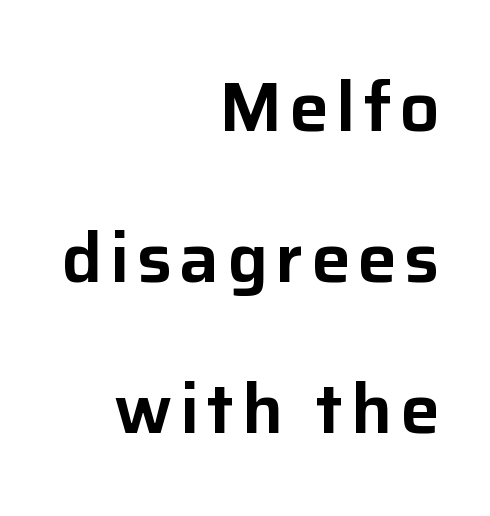
I'd call this a sans setting — the letters go barefoot. Style check: upright. Each row of text sits above clean, open space. The passage is arranged like a letterhead date or caption credit — flush right.
